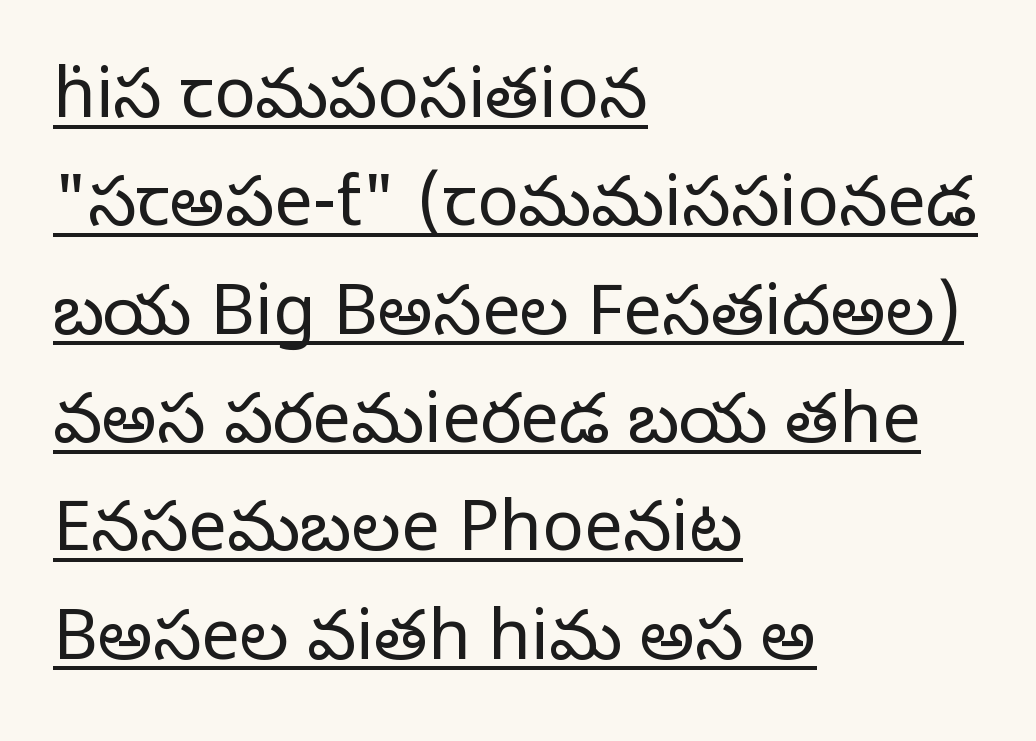
{"serif": "yes", "italic": "no", "bold": "no", "weight": "regular", "width": "normal", "stroke_contrast": "low", "x_height": "large", "monospaced": "no", "underline": "yes", "align": "left", "line_spacing": "normal", "line_spacing_ratio": 1.57, "letter_spacing": "normal", "letter_spacing_em": 0.0, "glyph_px": 69}
